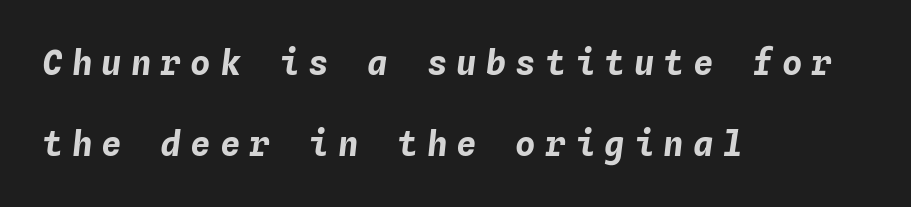
The area under the type is left untouched. The passage shown is typed in a monospace face where columns stay perfectly aligned. These lines stack with their left ends in a neat column. The rendering inserts visible extra space after every character. The rendering uses a large line-height, opening up the rows.
